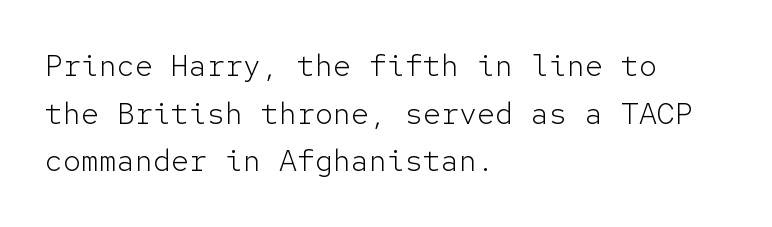
{"serif": "no", "italic": "no", "bold": "no", "weight": "light", "width": "normal", "stroke_contrast": "low", "x_height": "medium", "monospaced": "yes", "underline": "no", "align": "left", "line_spacing": "normal", "line_spacing_ratio": 1.59, "letter_spacing": "normal", "letter_spacing_em": 0.0, "glyph_px": 30}
